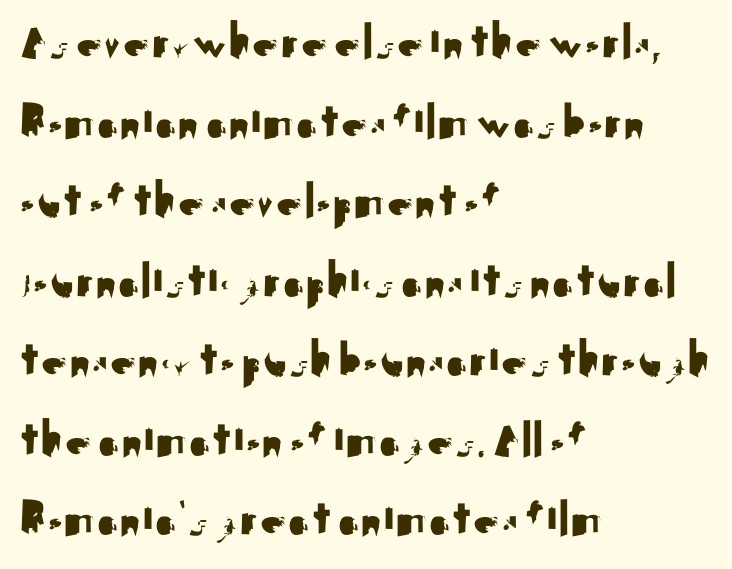
{"serif": "no", "italic": "no", "width": "normal", "stroke_contrast": "medium", "x_height": "small", "monospaced": "no", "underline": "no", "align": "left", "line_spacing": "normal", "line_spacing_ratio": 1.53, "letter_spacing": "normal", "letter_spacing_em": 0.0, "glyph_px": 52}
